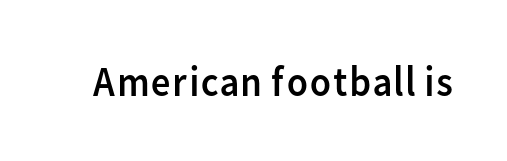
The image shows 43 px regular-weight sans-serif type, upright; set normal letter spacing, not underlined; low stroke contrast and a medium x-height.
